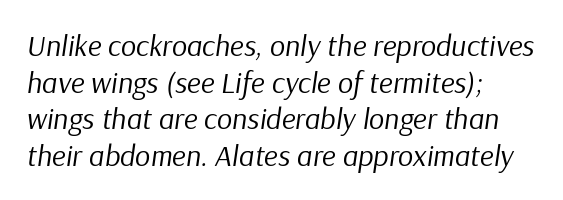
Q: Is the text bold? A: No.
Q: Is the text italic (slanted)? A: Yes, it leans right by about 9 degrees.
Q: Is the text underlined? A: No.
Q: How is the paragraph aligned? A: Left-aligned.
Q: Is the spacing between letters normal or unusually wide? A: Normal.
Q: Width (condensed, normal, or wide)? A: Normal.
Q: Stroke contrast? A: Low.
Q: x-height? A: Medium.
Q: Monospaced? A: No.
